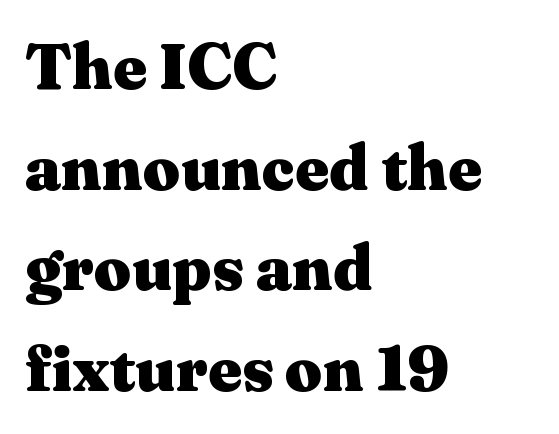
{"serif": "yes", "italic": "no", "bold": "yes", "weight": "heavy", "width": "wide", "stroke_contrast": "medium", "x_height": "medium", "monospaced": "no", "underline": "no", "align": "left", "line_spacing": "normal", "line_spacing_ratio": 1.55, "letter_spacing": "normal", "letter_spacing_em": 0.0, "glyph_px": 65}
